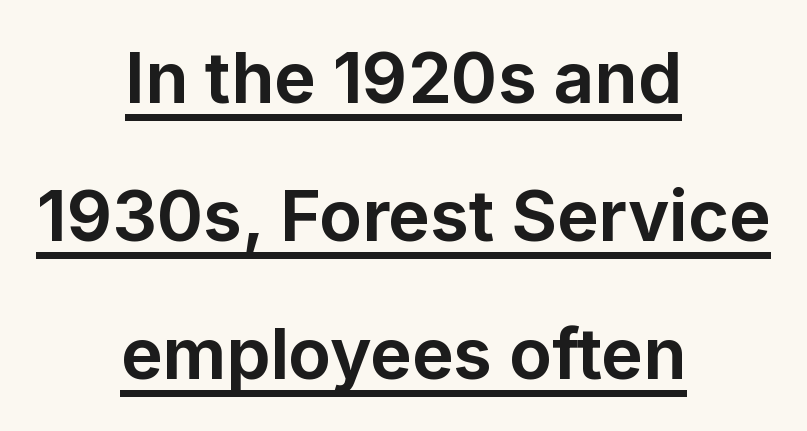
Q: Is the text bold? A: Yes.
Q: Is the text italic (slanted)? A: No, it is upright.
Q: Is the typeface a serif or a sans-serif typeface? A: Sans-serif.
Q: Is the text underlined? A: Yes.
Q: How is the paragraph aligned? A: Centered.
Q: Is the spacing between letters normal or unusually wide? A: Normal.
Q: Is the spacing between lines tight, normal or loose? A: Loose.
Q: Width (condensed, normal, or wide)? A: Normal.
Q: Stroke contrast? A: Low.
Q: x-height? A: Medium.
Q: Monospaced? A: No.
